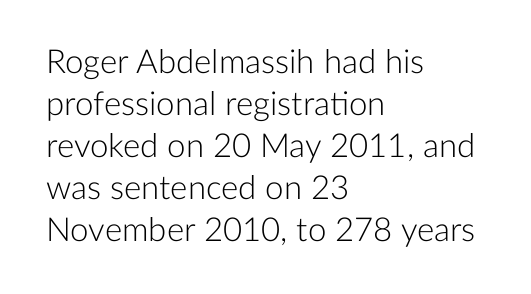
The image shows 33 px light sans-serif type, upright; set left-aligned, normal line spacing (1.27x), normal letter spacing, not underlined; low stroke contrast and a medium x-height.
